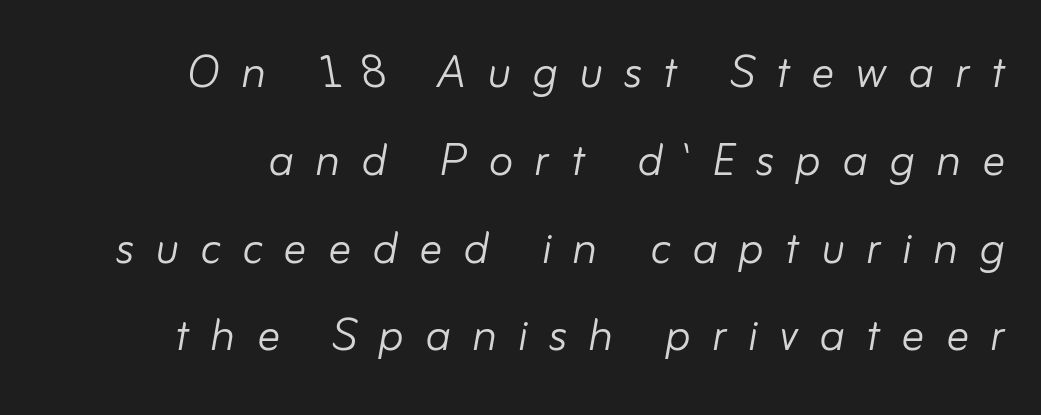
The image shows 57 px light type, italic (leaning right); set right-aligned, normal line spacing (1.54x), unusually wide letter spacing (+0.37 em), not underlined; low stroke contrast and a small x-height.
